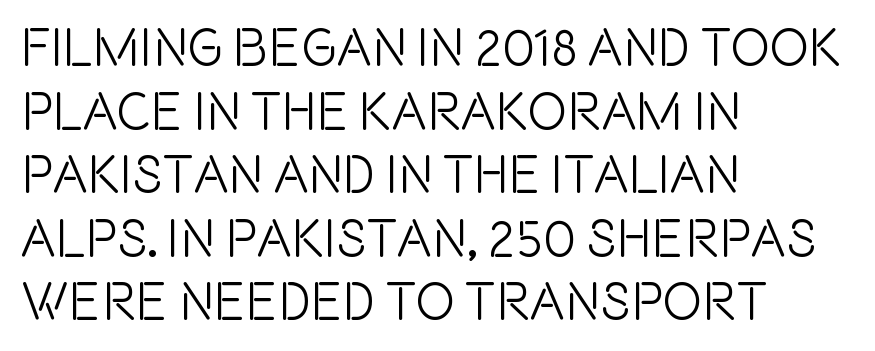
{"serif": "no", "italic": "no", "width": "condensed", "x_height": "large", "monospaced": "no", "underline": "no", "align": "left", "line_spacing_ratio": 1.2, "letter_spacing": "normal", "letter_spacing_em": 0.0, "glyph_px": 53}
